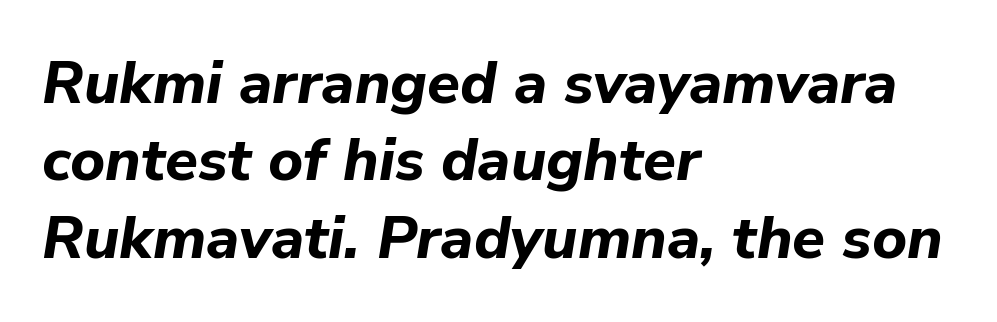
The image shows 60 px bold type, italic (leaning right); set left-aligned, normal line spacing (1.29x), normal letter spacing, not underlined; low stroke contrast and a medium x-height.
